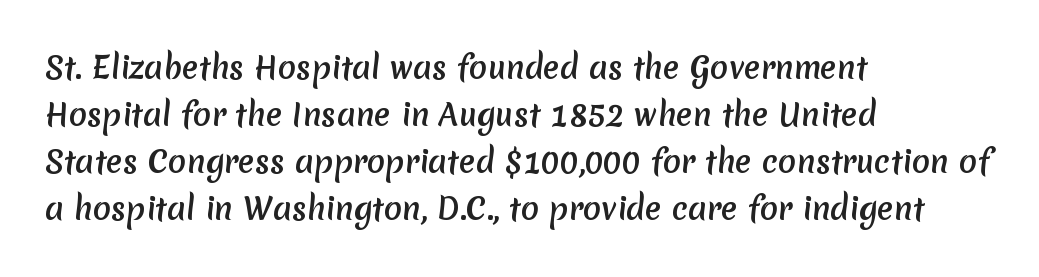
{"serif": "no", "width": "normal", "stroke_contrast": "medium", "x_height": "medium", "monospaced": "no", "underline": "no", "align": "left", "line_spacing": "normal", "line_spacing_ratio": 1.57, "letter_spacing": "normal", "letter_spacing_em": 0.0, "glyph_px": 30}
